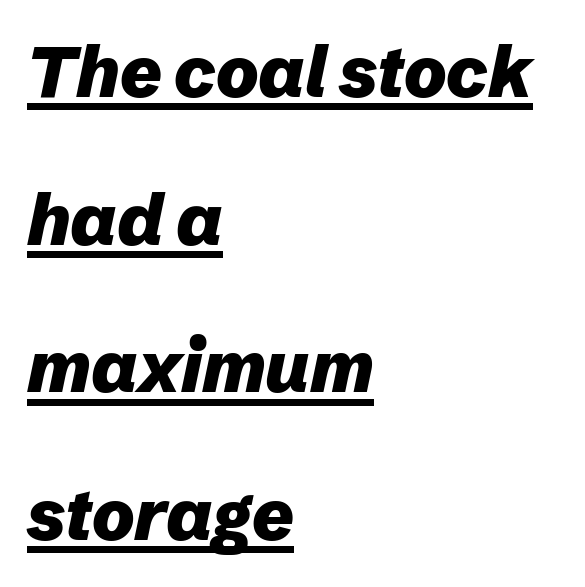
This block would shrink considerably if given ordinary leading; it's expanded now. In terms of letterspacing, this is plain default setting. The typesetter chose a ragged-right arrangement here. Strong, thick strokes mark this as bold type. The words here are underlined.
